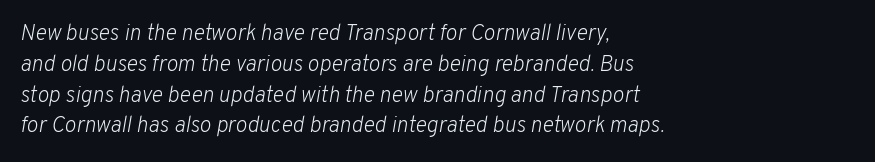
How would I describe the line gaps? Plain and ordinary. Italic? Definitely — the glyphs are oblique. Any mark beneath the type? The region is blank. The strokes are not fattened; the text isn't bold. These lines are set flush left with a ragged right edge. Spacing between characters is what you'd get straight out of the box.
